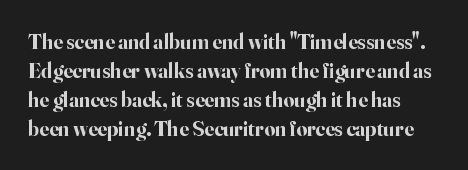
{"italic": "no", "bold": "yes", "underline": "no", "line_spacing": "normal", "line_spacing_ratio": 1.38, "letter_spacing": "normal", "letter_spacing_em": 0.0, "glyph_px": 21}
